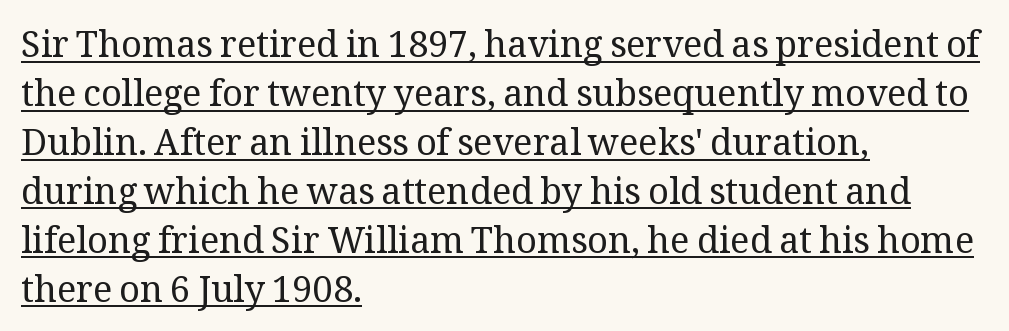
Q: Is the text bold? A: No.
Q: Is the text italic (slanted)? A: No, it is upright.
Q: Is the typeface a serif or a sans-serif typeface? A: Serif.
Q: Is the text underlined? A: Yes.
Q: How is the paragraph aligned? A: Left-aligned.
Q: Is the spacing between letters normal or unusually wide? A: Normal.
Q: Is the spacing between lines tight, normal or loose? A: Normal.
Q: Width (condensed, normal, or wide)? A: Normal.
Q: Stroke contrast? A: Medium.
Q: x-height? A: Medium.
Q: Monospaced? A: No.
